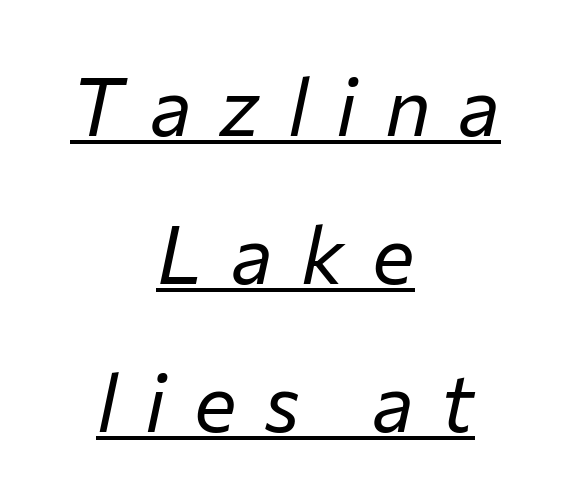
{"italic": "yes", "lean": "right", "slant_degrees": 12, "bold": "no", "weight": "regular", "width": "normal", "stroke_contrast": "low", "x_height": "medium", "monospaced": "no", "underline": "yes", "align": "center", "line_spacing_ratio": 1.85, "letter_spacing": "wide", "letter_spacing_em": 0.35, "glyph_px": 80}
